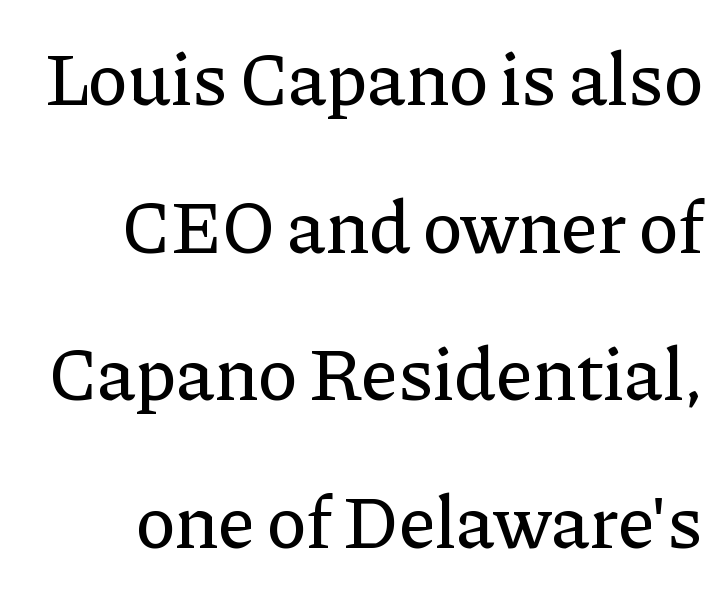
The image shows 75 px serif type, upright; set loose line spacing (1.97x), normal letter spacing, not underlined; low stroke contrast and a medium x-height.
